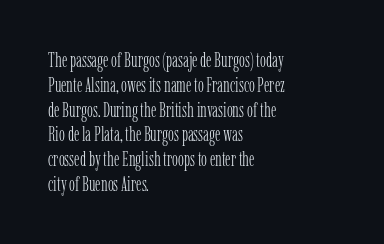
{"italic": "no", "bold": "no", "underline": "no", "align": "left", "line_spacing_ratio": 1.24, "letter_spacing": "normal", "letter_spacing_em": 0.0, "glyph_px": 20}
